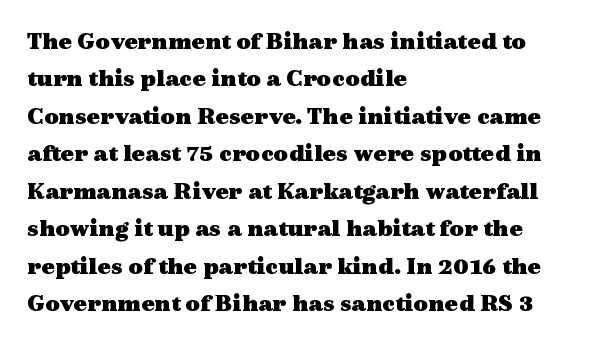
Q: Is the text bold? A: Yes.
Q: Is the text italic (slanted)? A: No, it is upright.
Q: Is the text underlined? A: No.
Q: How is the paragraph aligned? A: Left-aligned.
Q: Is the spacing between letters normal or unusually wide? A: Normal.
Q: Is the spacing between lines tight, normal or loose? A: Normal.
